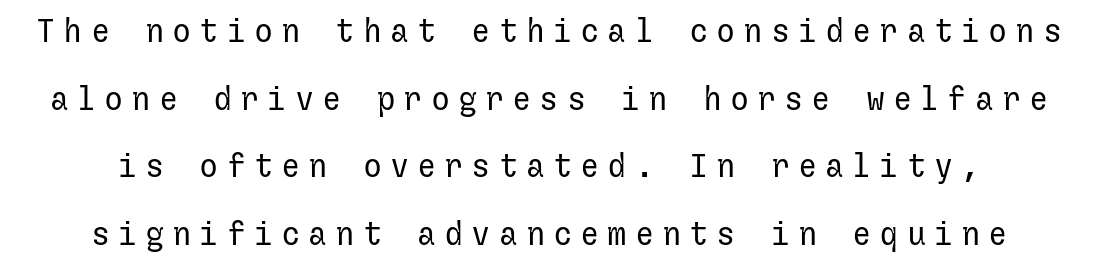
Q: Is the text bold? A: No.
Q: Is the text italic (slanted)? A: No, it is upright.
Q: Is the typeface a serif or a sans-serif typeface? A: Sans-serif.
Q: Is the text underlined? A: No.
Q: Is the spacing between letters normal or unusually wide? A: Unusually wide.
Q: Is the spacing between lines tight, normal or loose? A: Loose.
Q: Width (condensed, normal, or wide)? A: Normal.
Q: Stroke contrast? A: Low.
Q: x-height? A: Medium.
